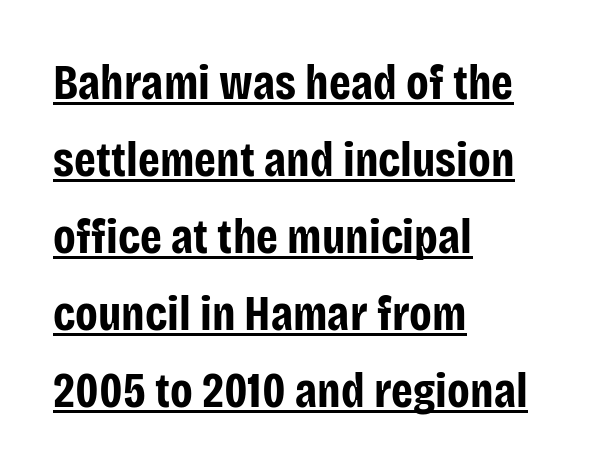
This sample is left-justified, so line endings fall wherever the words run out. Designer's note — italics off, roman on. These lines are rendered in a variable-pitch font. Letter spacing: default. Bold? Absolutely — the strokes are thick and heavy. The face used here appears with an underline applied.
